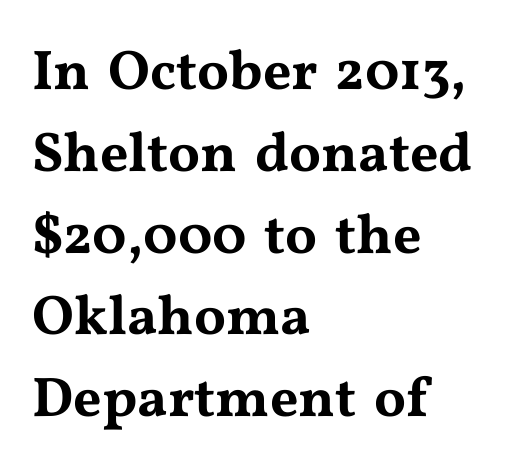
{"serif": "yes", "italic": "no", "width": "wide", "stroke_contrast": "medium", "x_height": "medium", "monospaced": "no", "underline": "no", "align": "left", "line_spacing": "normal", "line_spacing_ratio": 1.46, "letter_spacing": "normal", "letter_spacing_em": 0.0, "glyph_px": 56}
